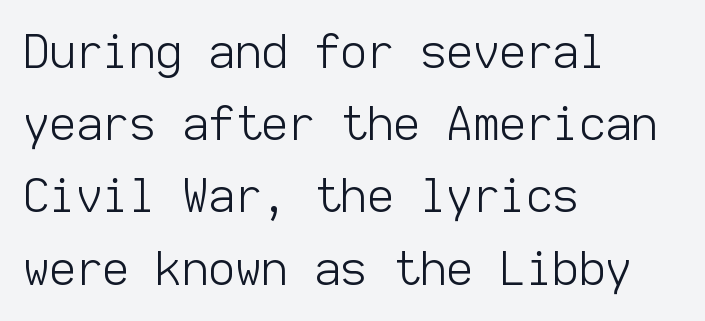
{"serif": "no", "italic": "no", "bold": "no", "weight": "light", "width": "normal", "stroke_contrast": "low", "x_height": "medium", "monospaced": "yes", "underline": "no", "align": "left", "line_spacing": "normal", "line_spacing_ratio": 1.57, "letter_spacing": "normal", "letter_spacing_em": 0.0, "glyph_px": 46}
